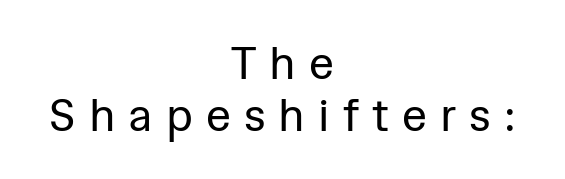
{"serif": "no", "italic": "no", "bold": "no", "weight": "regular", "width": "normal", "stroke_contrast": "low", "x_height": "medium", "monospaced": "no", "underline": "no", "align": "center", "line_spacing": "tight", "line_spacing_ratio": 1.15, "letter_spacing": "wide", "letter_spacing_em": 0.29, "glyph_px": 45}
